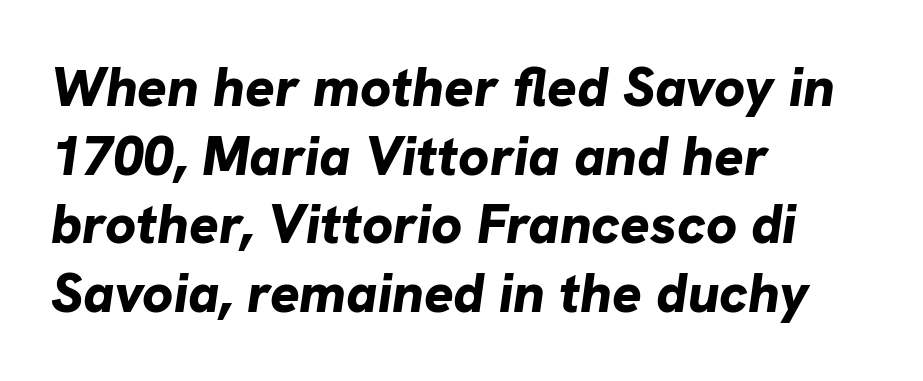
The image shows 55 px bold type, italic (leaning right); set left-aligned, normal line spacing (1.25x), normal letter spacing, not underlined; low stroke contrast and a medium x-height.
